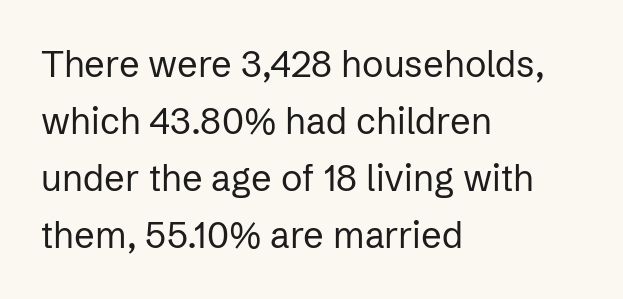
{"serif": "no", "italic": "no", "bold": "no", "weight": "regular", "width": "normal", "stroke_contrast": "low", "x_height": "medium", "monospaced": "no", "underline": "no", "align": "left", "line_spacing": "normal", "line_spacing_ratio": 1.58, "letter_spacing": "normal", "letter_spacing_em": 0.0, "glyph_px": 36}
